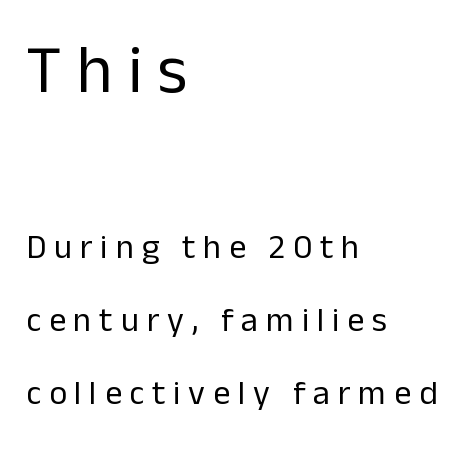
{"serif": "no", "italic": "no", "bold": "no", "weight": "regular", "width": "normal", "stroke_contrast": "low", "x_height": "medium", "monospaced": "no", "underline": "no", "align": "left", "line_spacing": "loose", "line_spacing_ratio": 2.15, "letter_spacing": "wide", "letter_spacing_em": 0.23, "larger_block": "first", "size_ratio": 1.97, "glyph_px": 67}
